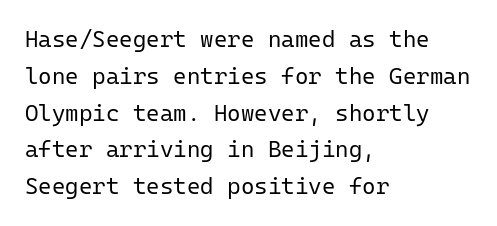
Q: Is the text bold? A: No.
Q: Is the text italic (slanted)? A: No, it is upright.
Q: Is the text underlined? A: No.
Q: How is the paragraph aligned? A: Left-aligned.
Q: Is the spacing between letters normal or unusually wide? A: Normal.
Q: Is the spacing between lines tight, normal or loose? A: Normal.
